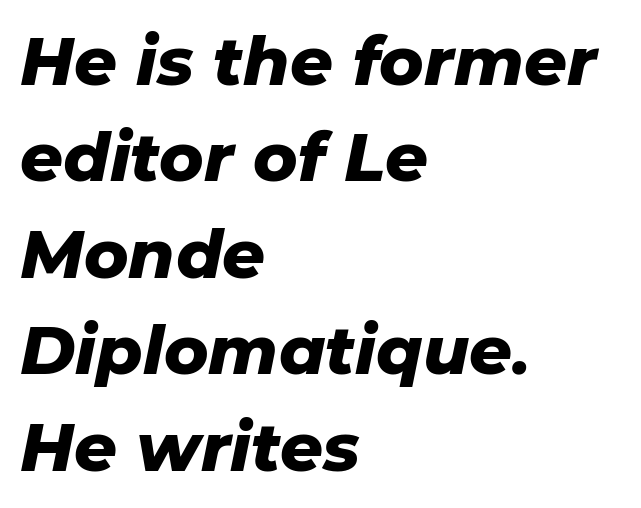
If you drew a ruler down the left edge, every line would touch it. Check the space under the baseline: it is left empty. Compared with an ordinary text face, these strokes are far heavier — a full bold. Looking at the ascenders, they clearly lean.
